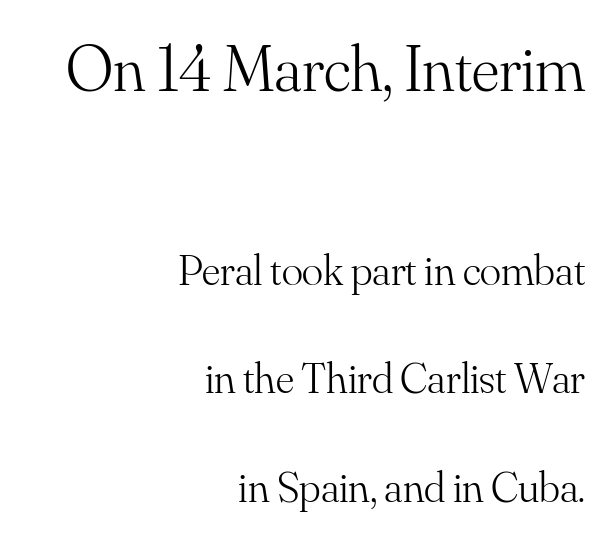
The rendering shrinks the type as you move from the upper chunk to the lower. Each word holds together tightly as a unit, with standard inter-letter gaps. The letters stand straight up with perfectly vertical stems. The vertical gap from one line to the next is large. The letterforms sit at book weight or below. This rendering employs a face with finishing strokes, i.e., a serif.
